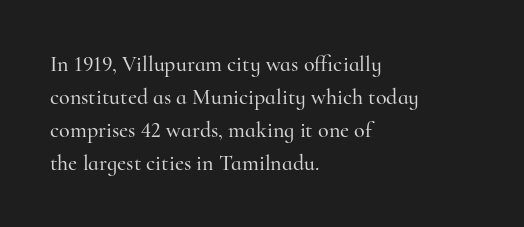
{"italic": "no", "underline": "no", "align": "left", "line_spacing": "normal", "line_spacing_ratio": 1.5, "letter_spacing": "normal", "letter_spacing_em": 0.0, "glyph_px": 22}
